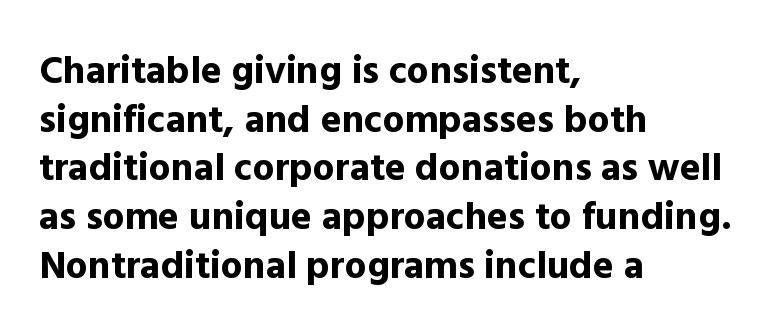
Q: Is the text bold? A: Yes.
Q: Is the text italic (slanted)? A: No, it is upright.
Q: Is the typeface a serif or a sans-serif typeface? A: Sans-serif.
Q: Is the text underlined? A: No.
Q: How is the paragraph aligned? A: Left-aligned.
Q: Is the spacing between letters normal or unusually wide? A: Normal.
Q: Is the spacing between lines tight, normal or loose? A: Normal.
Q: Width (condensed, normal, or wide)? A: Normal.
Q: x-height? A: Medium.
Q: Monospaced? A: No.
